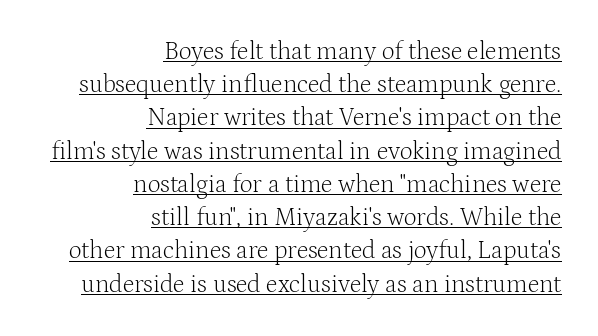
{"italic": "no", "bold": "no", "underline": "yes", "align": "right", "line_spacing": "normal", "line_spacing_ratio": 1.33, "letter_spacing": "normal", "letter_spacing_em": 0.0, "glyph_px": 25}
